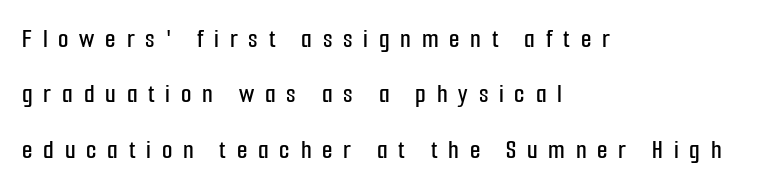
{"italic": "no", "underline": "no", "align": "left", "line_spacing": "loose", "line_spacing_ratio": 2.05, "letter_spacing": "wide", "letter_spacing_em": 0.4, "glyph_px": 27}
